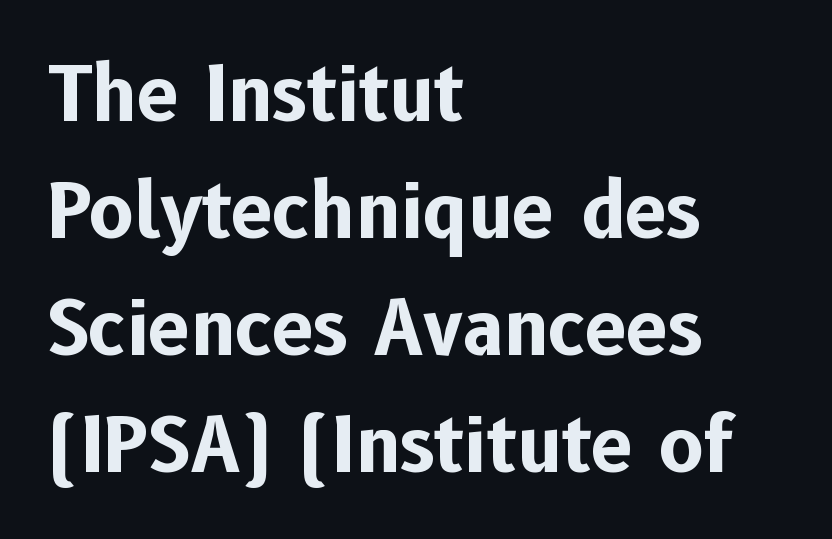
The image shows 75 px bold sans-serif type, upright; set left-aligned, normal line spacing (1.56x), normal letter spacing, not underlined; low stroke contrast and a medium x-height.
